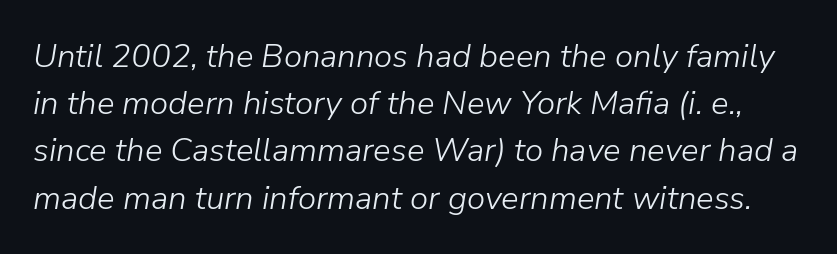
Q: Is the text bold? A: No.
Q: Is the text italic (slanted)? A: Yes, it leans right by about 9 degrees.
Q: Is the text underlined? A: No.
Q: Is the spacing between letters normal or unusually wide? A: Normal.
Q: Is the spacing between lines tight, normal or loose? A: Normal.
Q: Width (condensed, normal, or wide)? A: Normal.
Q: Stroke contrast? A: Low.
Q: x-height? A: Medium.
Q: Monospaced? A: No.
